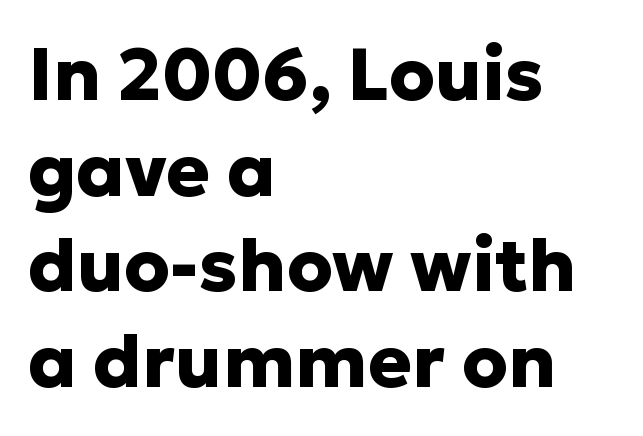
The image shows 73 px heavy sans-serif type, upright; set left-aligned, normal line spacing (1.31x), normal letter spacing, not underlined; low stroke contrast and a medium x-height.
